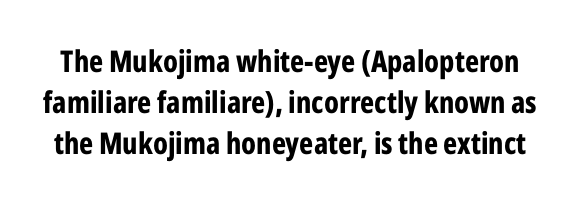
The image shows 30 px bold, condensed sans-serif type, upright; set normal line spacing (1.36x), normal letter spacing, not underlined; low stroke contrast and a medium x-height.
